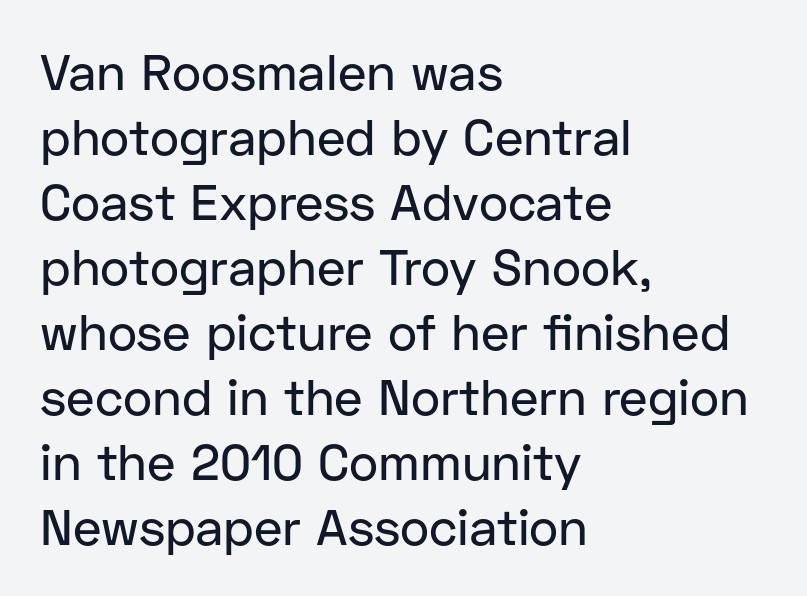
The image shows 50 px sans-serif type, upright; set left-aligned, normal line spacing (1.3x), normal letter spacing, not underlined; low stroke contrast and a medium x-height.
